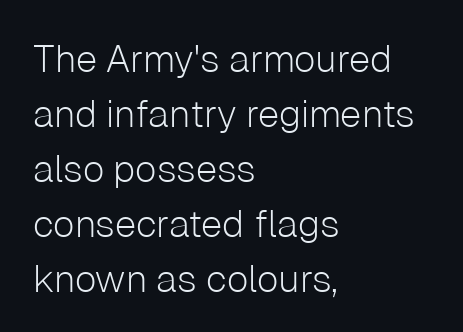
The image shows 38 px light sans-serif type, upright; set left-aligned, normal line spacing (1.45x), normal letter spacing, not underlined; low stroke contrast and a medium x-height.
